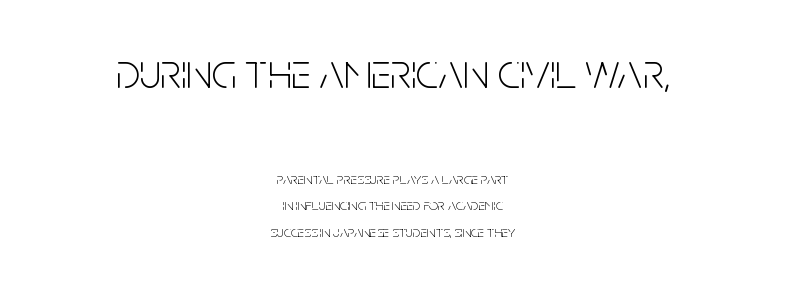
The image shows 49 px light, condensed sans-serif type, upright; set centered, normal line spacing (1.66x), normal letter spacing, not underlined; the first (top) block is 3.06x larger; low stroke contrast and a large x-height.
